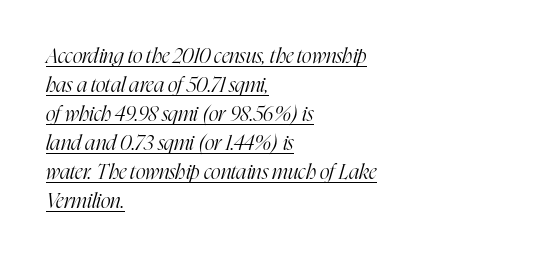
Every word sits above its own underline. Each new line begins a customary step beneath the previous one. This sample is left-justified, so line endings fall wherever the words run out. These glyphs show unthickened strokes, regular width or finer. Does extra space separate the letters? No, they use regular spacing.
